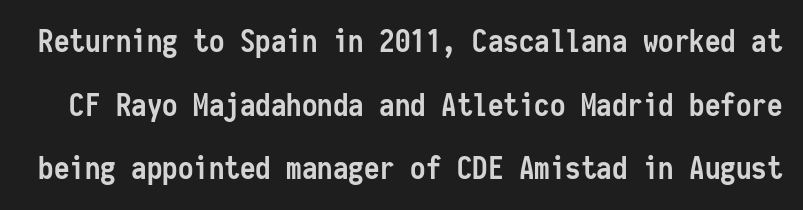
The passage shown is typeset with a sans-serif family. The glyphs are unaccompanied by any horizontal stroke below them. Is this a fixed-width face? Yes — each glyph sits in an identical cell. Rows of type keep a wide berth in the vertical direction. This is heavy type, rendered in bold.
